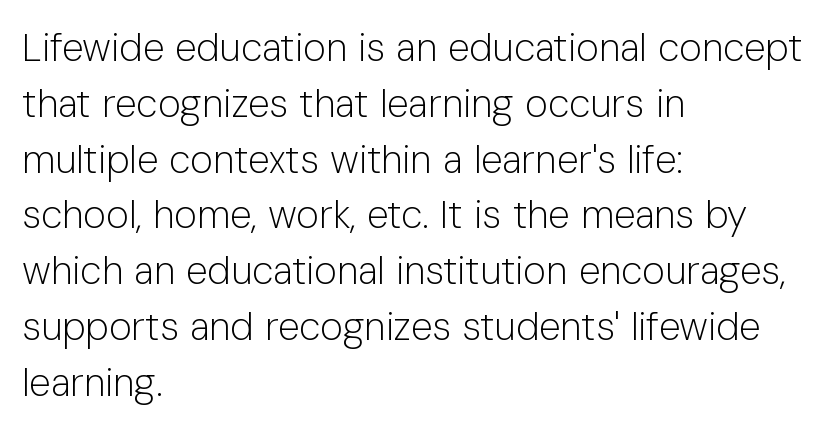
{"serif": "no", "italic": "no", "bold": "no", "weight": "light", "width": "normal", "stroke_contrast": "low", "x_height": "medium", "monospaced": "no", "underline": "no", "align": "left", "line_spacing": "normal", "line_spacing_ratio": 1.43, "letter_spacing": "normal", "letter_spacing_em": 0.0, "glyph_px": 39}
